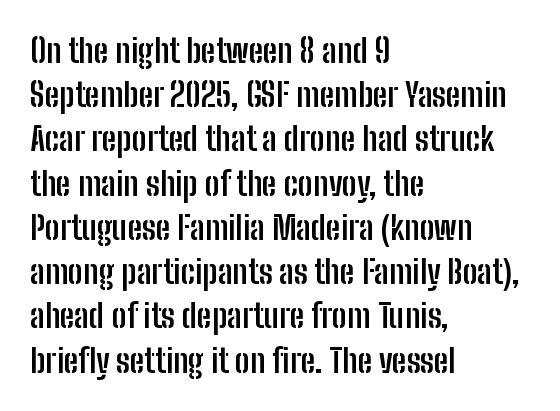
Line spacing here is normal. In terms of letterform style, serifs are entirely absent. Heft: maximum for text — a bold. The glyphs are unaccompanied by any horizontal stroke below them. Rendered with straight, roman letterforms.
